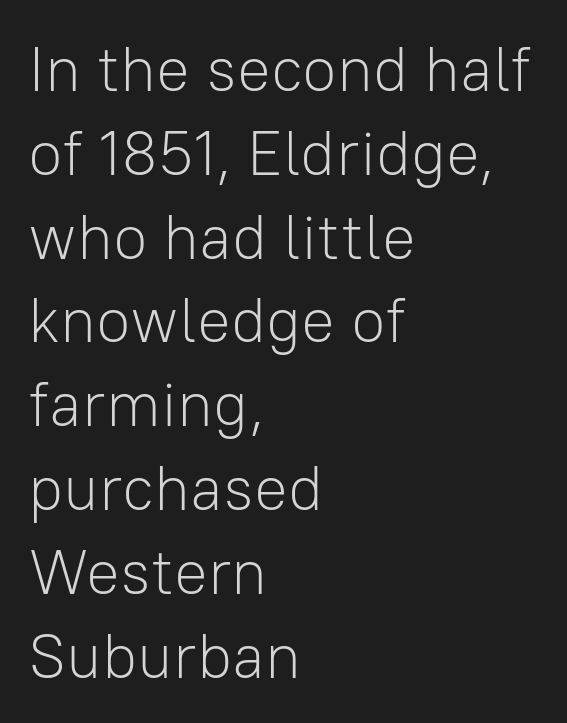
{"serif": "no", "italic": "no", "bold": "no", "weight": "light", "width": "normal", "stroke_contrast": "low", "x_height": "medium", "monospaced": "no", "underline": "no", "align": "left", "line_spacing": "normal", "line_spacing_ratio": 1.33, "letter_spacing": "normal", "letter_spacing_em": 0.0, "glyph_px": 63}
